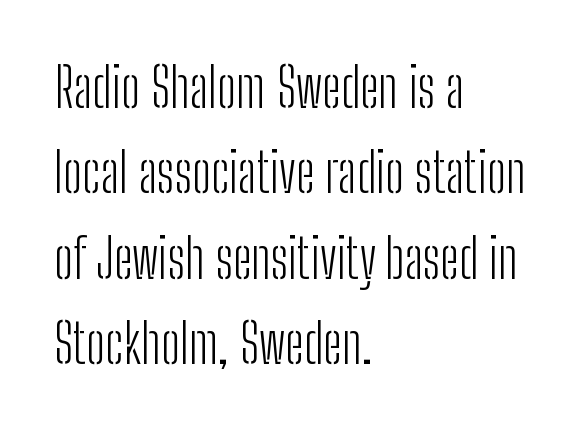
{"serif": "no", "italic": "no", "bold": "no", "weight": "light", "width": "condensed", "stroke_contrast": "low", "x_height": "medium", "monospaced": "no", "underline": "no", "align": "left", "line_spacing": "normal", "line_spacing_ratio": 1.58, "letter_spacing": "normal", "letter_spacing_em": 0.0, "glyph_px": 54}
